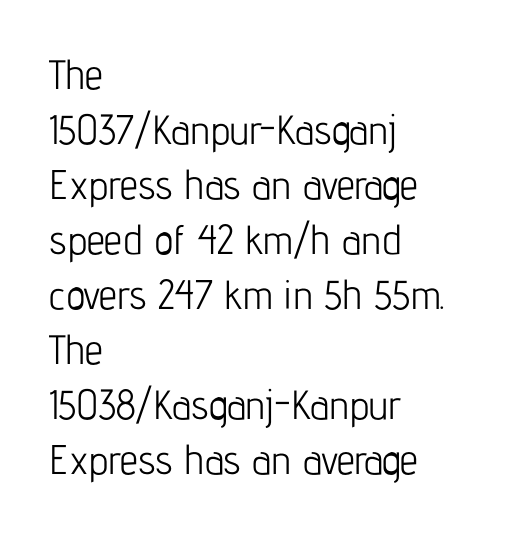
The image shows 41 px light, condensed sans-serif type, upright; set left-aligned, normal line spacing (1.34x), normal letter spacing, not underlined; low stroke contrast and a medium x-height.
